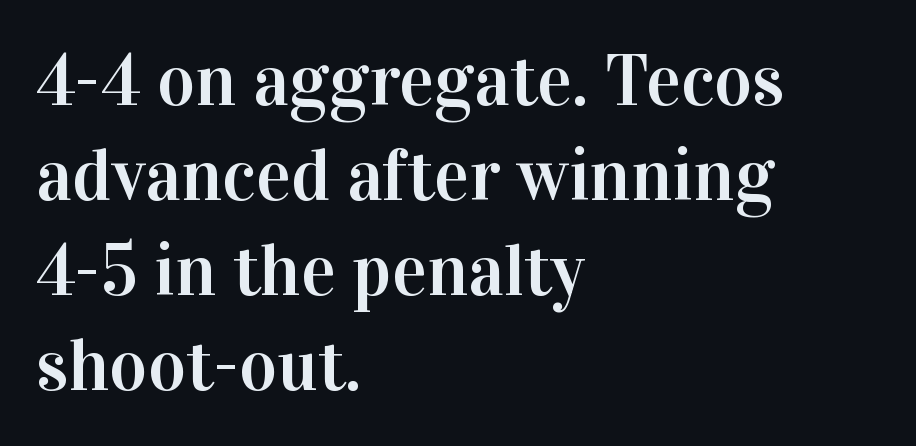
The image shows 73 px serif type, upright; set left-aligned, normal line spacing (1.3x), normal letter spacing, not underlined; high stroke contrast and a medium x-height.
